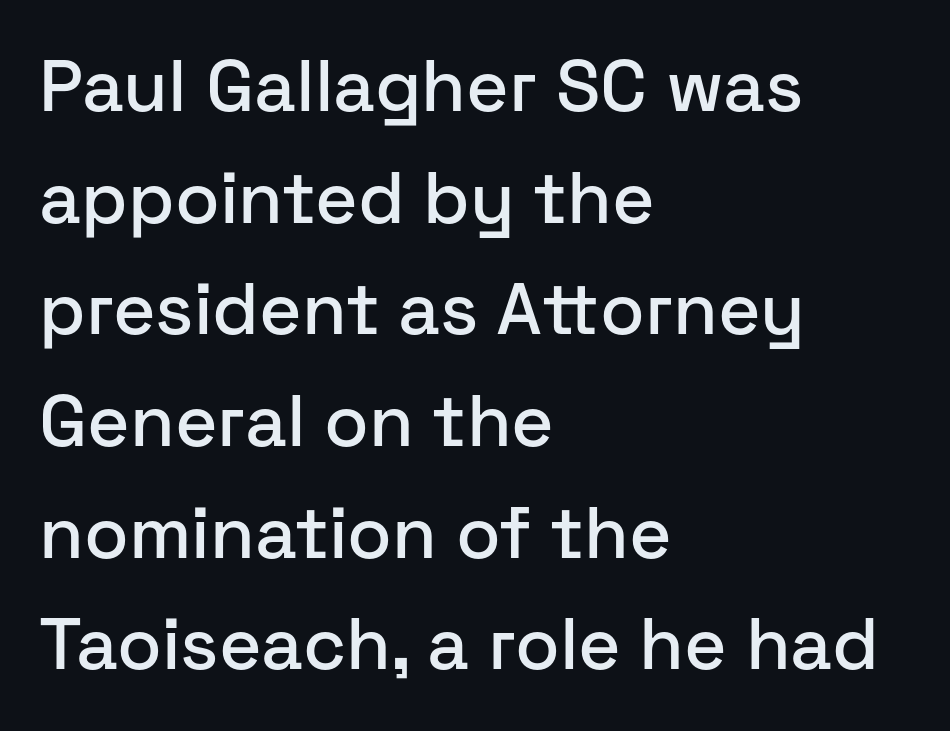
The image shows 73 px sans-serif type, upright; set left-aligned, normal line spacing (1.53x), normal letter spacing, not underlined; low stroke contrast and a medium x-height.
